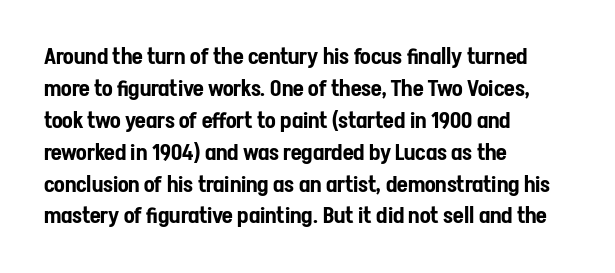
{"italic": "no", "underline": "no", "align": "left", "line_spacing": "normal", "line_spacing_ratio": 1.45, "letter_spacing": "normal", "letter_spacing_em": 0.0, "glyph_px": 22}
